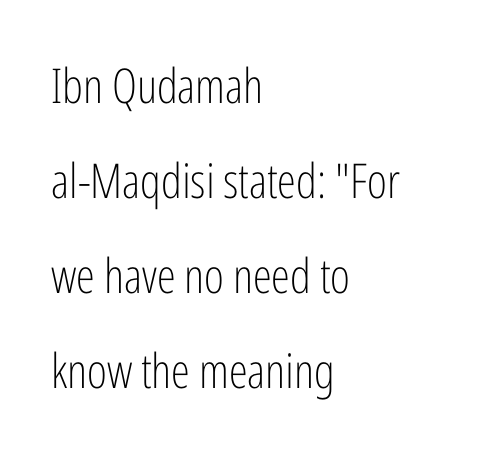
Q: Is the text bold? A: No.
Q: Is the text italic (slanted)? A: No, it is upright.
Q: Is the typeface a serif or a sans-serif typeface? A: Sans-serif.
Q: Is the text underlined? A: No.
Q: How is the paragraph aligned? A: Left-aligned.
Q: Is the spacing between letters normal or unusually wide? A: Normal.
Q: Is the spacing between lines tight, normal or loose? A: Loose.
Q: Width (condensed, normal, or wide)? A: Condensed.
Q: Stroke contrast? A: Low.
Q: x-height? A: Medium.
Q: Monospaced? A: No.
